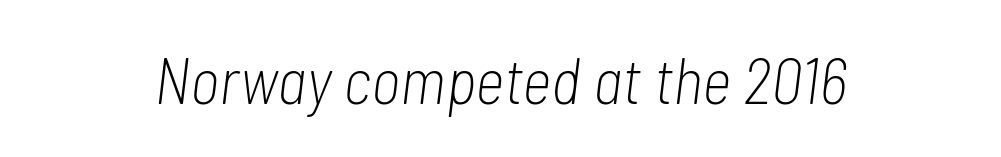
The image shows 64 px light, condensed type, italic (leaning right); set normal letter spacing, not underlined; low stroke contrast and a medium x-height.
